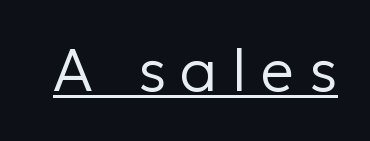
Q: Is the text bold? A: No.
Q: Is the text italic (slanted)? A: No, it is upright.
Q: Is the typeface a serif or a sans-serif typeface? A: Sans-serif.
Q: Is the text underlined? A: Yes.
Q: Is the spacing between letters normal or unusually wide? A: Unusually wide.
Q: Width (condensed, normal, or wide)? A: Normal.
Q: Stroke contrast? A: Low.
Q: x-height? A: Medium.
Q: Monospaced? A: No.
